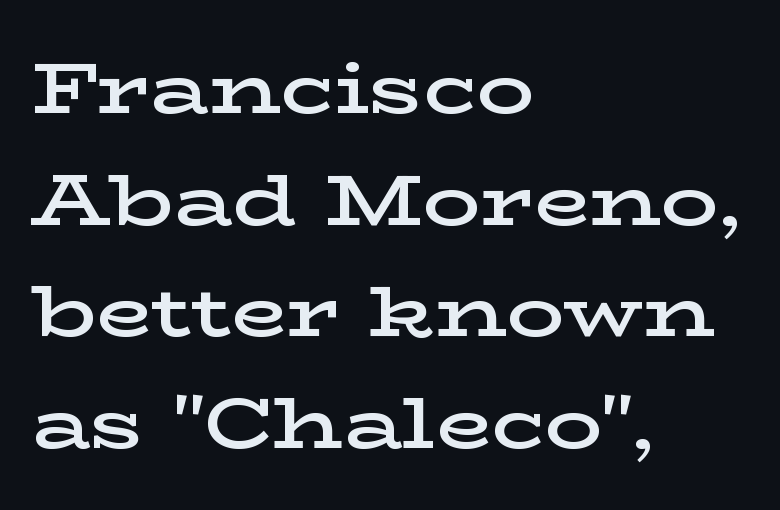
{"serif": "yes", "italic": "no", "bold": "semi", "weight": "semibold", "width": "wide", "stroke_contrast": "low", "x_height": "medium", "monospaced": "no", "underline": "no", "align": "left", "line_spacing": "normal", "line_spacing_ratio": 1.55, "letter_spacing": "normal", "letter_spacing_em": 0.0, "glyph_px": 72}
